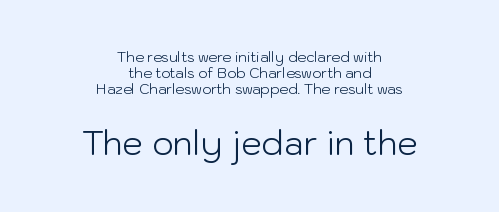
{"serif": "no", "italic": "no", "bold": "no", "weight": "light", "width": "normal", "stroke_contrast": "low", "x_height": "medium", "monospaced": "no", "underline": "no", "align": "center", "line_spacing": "tight", "line_spacing_ratio": 1.13, "letter_spacing": "normal", "letter_spacing_em": 0.0, "larger_block": "second", "size_ratio": 2.36, "glyph_px": 33}
